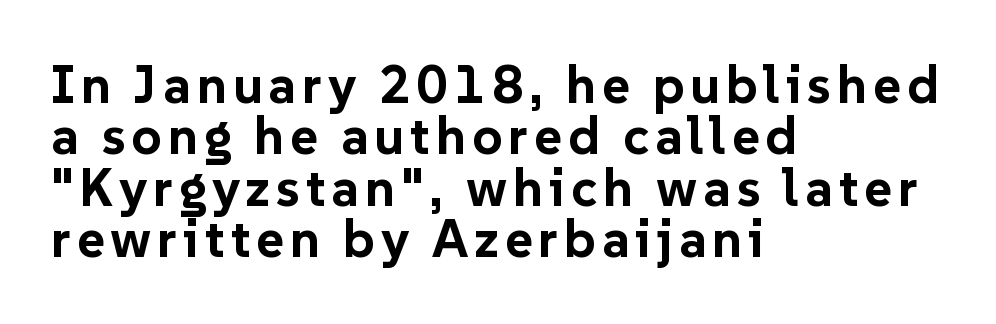
Vertically, the passage feels compressed, each row crowding the next. Stroke thickness is high; the sample reads as a true bold. I'd call this a sans setting — the letters go barefoot. Varying glyph widths throughout — classic text-font behaviour.
